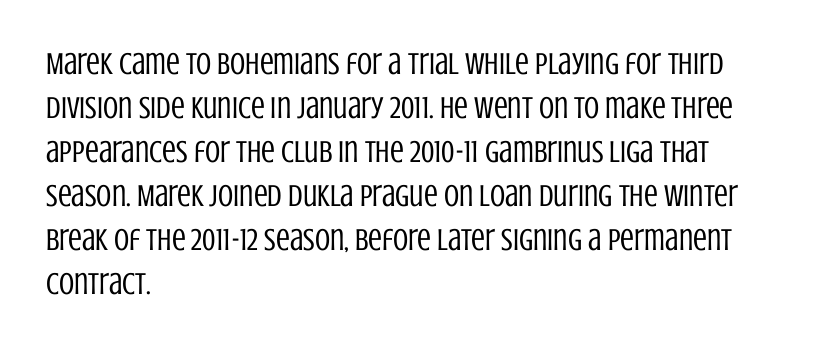
This sample uses plain, unmodified letter spacing. Is there any slant? The stems are plumb. A classic flush-left, rag-right setting is used for this passage. How would I describe the line gaps? Plain and ordinary. Note: no serifs on the glyphs. A clean baseline with only descenders dipping below it.
